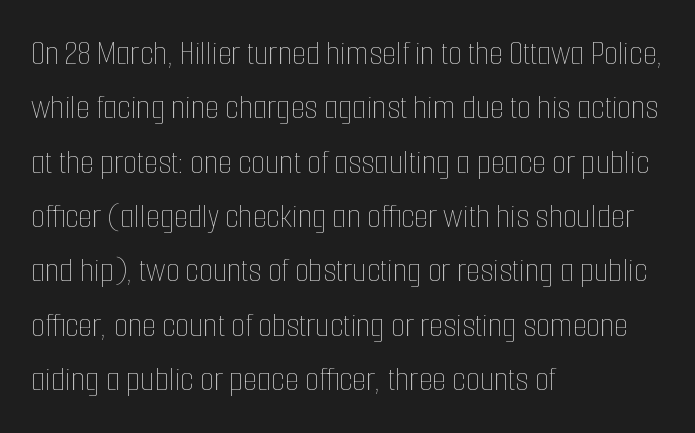
The image shows 36 px thin, condensed type, upright; set left-aligned, normal line spacing (1.51x), normal letter spacing, not underlined; low stroke contrast and a medium x-height.
